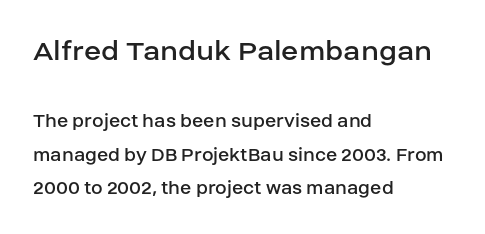
{"serif": "no", "italic": "no", "bold": "no", "weight": "regular", "width": "normal", "stroke_contrast": "low", "x_height": "large", "monospaced": "no", "underline": "no", "align": "left", "line_spacing": "normal", "line_spacing_ratio": 1.59, "letter_spacing": "normal", "letter_spacing_em": 0.0, "larger_block": "first", "size_ratio": 1.52, "glyph_px": 32}
